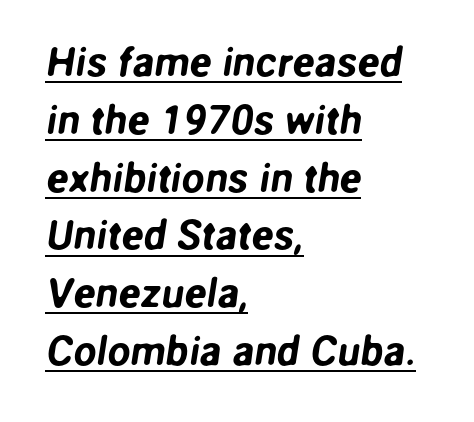
{"serif": "no", "width": "normal", "stroke_contrast": "low", "x_height": "medium", "monospaced": "no", "underline": "yes", "align": "left", "line_spacing": "normal", "line_spacing_ratio": 1.41, "letter_spacing": "normal", "letter_spacing_em": 0.0, "glyph_px": 41}
